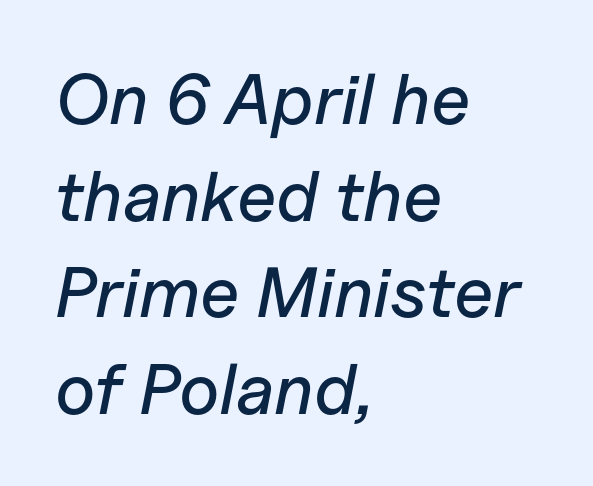
The image shows 71 px text type, italic (leaning right); set left-aligned, normal line spacing (1.36x), normal letter spacing, not underlined; low stroke contrast and a medium x-height.
